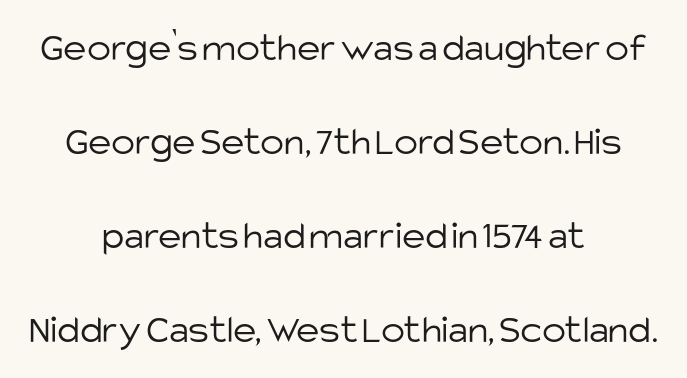
Every row of glyphs is offset so its center matches the block's center. Here the designer chose a conventional face with non-uniform glyph widths. Compared with a typical body face, this is equally light or lighter still. Posture: straight, roman, zero tilt. The foot of each line stays bare and open.
